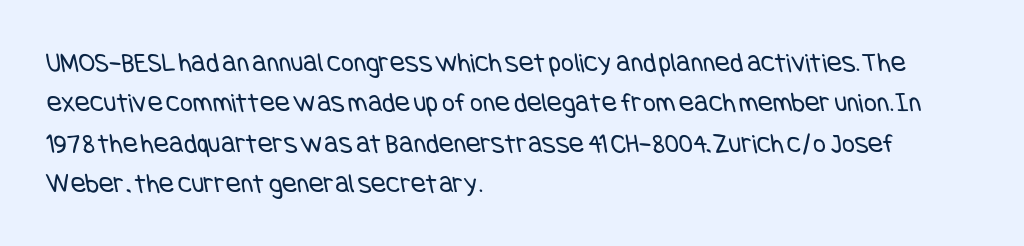
Q: Is the text bold? A: No.
Q: Is the typeface a serif or a sans-serif typeface? A: Sans-serif.
Q: Is the text underlined? A: No.
Q: How is the paragraph aligned? A: Left-aligned.
Q: Is the spacing between letters normal or unusually wide? A: Normal.
Q: Is the spacing between lines tight, normal or loose? A: Normal.
Q: Width (condensed, normal, or wide)? A: Condensed.
Q: Stroke contrast? A: Low.
Q: x-height? A: Large.
